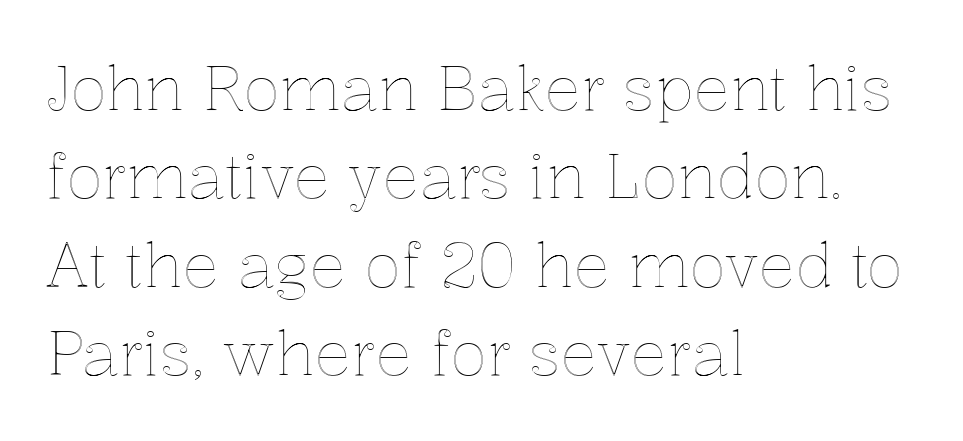
{"italic": "no", "width": "normal", "x_height": "medium", "monospaced": "no", "underline": "no", "align": "left", "line_spacing": "normal", "line_spacing_ratio": 1.45, "letter_spacing": "normal", "letter_spacing_em": 0.0, "glyph_px": 61}
